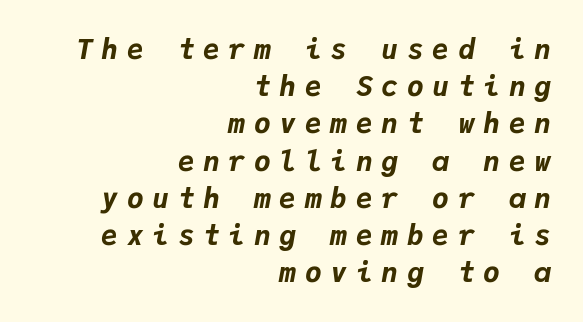
Q: Is the text bold? A: Yes.
Q: Is the text italic (slanted)? A: Yes, it leans right by about 9 degrees.
Q: Is the text underlined? A: No.
Q: How is the paragraph aligned? A: Right-aligned.
Q: Is the spacing between letters normal or unusually wide? A: Unusually wide.
Q: Is the spacing between lines tight, normal or loose? A: Normal.
Q: Width (condensed, normal, or wide)? A: Normal.
Q: Stroke contrast? A: Low.
Q: x-height? A: Medium.
Q: Monospaced? A: Yes.
